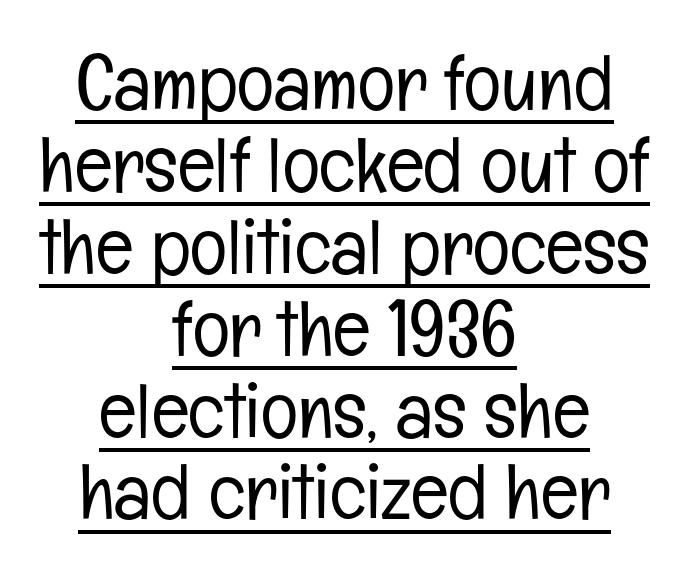
These lines are rendered in a variable-pitch font. Line starts and ends both wander, symmetrically. Is the stroke heavy? The answer is a plain regular-or-lighter. Italic? Not at all — the glyphs are vertical. Cramped leading.
